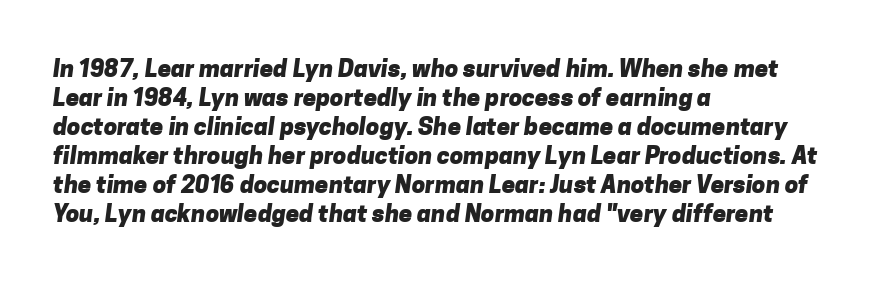
{"bold": "yes", "underline": "no", "align": "left", "line_spacing_ratio": 1.21, "letter_spacing": "normal", "letter_spacing_em": 0.0, "glyph_px": 24}
